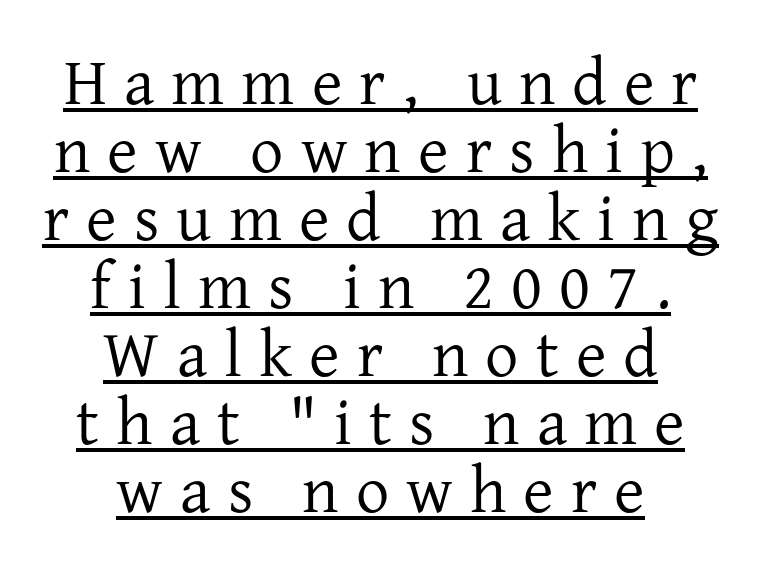
The image shows 66 px regular-weight serif type, upright; set centered, tight line spacing (1.03x), unusually wide letter spacing (+0.26 em), underlined; low stroke contrast and a medium x-height.
